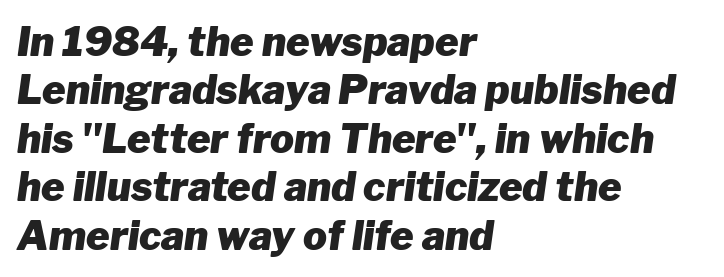
Q: Is the text bold? A: Yes.
Q: Is the text italic (slanted)? A: Yes, it leans right by about 8 degrees.
Q: Is the text underlined? A: No.
Q: How is the paragraph aligned? A: Left-aligned.
Q: Is the spacing between letters normal or unusually wide? A: Normal.
Q: Width (condensed, normal, or wide)? A: Normal.
Q: Stroke contrast? A: Low.
Q: x-height? A: Medium.
Q: Monospaced? A: No.
